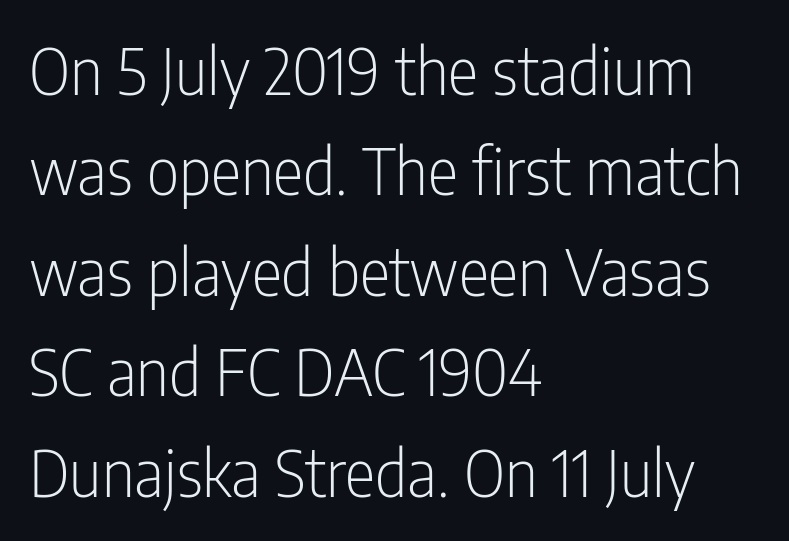
{"serif": "no", "italic": "no", "bold": "no", "weight": "light", "width": "condensed", "stroke_contrast": "low", "x_height": "medium", "monospaced": "no", "underline": "no", "align": "left", "line_spacing": "normal", "line_spacing_ratio": 1.57, "letter_spacing": "normal", "letter_spacing_em": 0.0, "glyph_px": 64}
